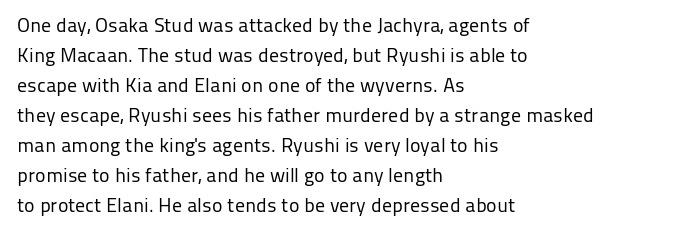
The face looks like a standard text weight, possibly lighter. A normal amount of white space separates one row of letters from the next. Line beginnings align vertically; line endings do not. The horizontal fit of the characters is conventional and even. The passage shown is not underscored anywhere.
